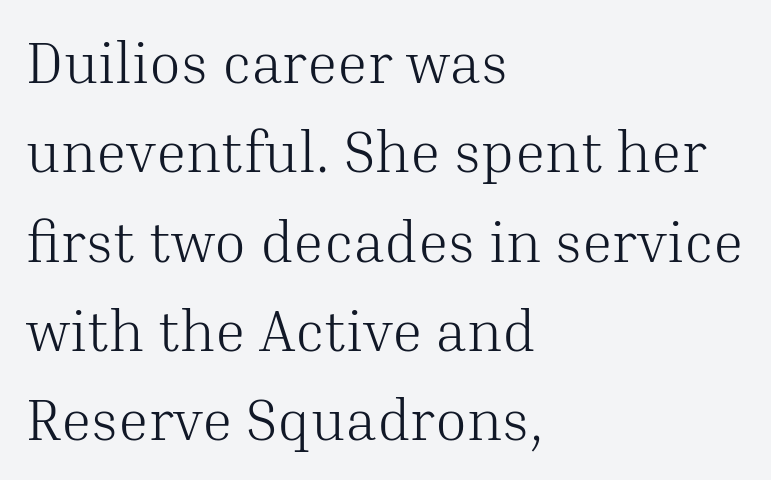
Q: Is the text bold? A: No.
Q: Is the text italic (slanted)? A: No, it is upright.
Q: Is the typeface a serif or a sans-serif typeface? A: Serif.
Q: Is the text underlined? A: No.
Q: How is the paragraph aligned? A: Left-aligned.
Q: Is the spacing between letters normal or unusually wide? A: Normal.
Q: Is the spacing between lines tight, normal or loose? A: Normal.
Q: Width (condensed, normal, or wide)? A: Normal.
Q: Stroke contrast? A: Medium.
Q: x-height? A: Medium.
Q: Monospaced? A: No.
